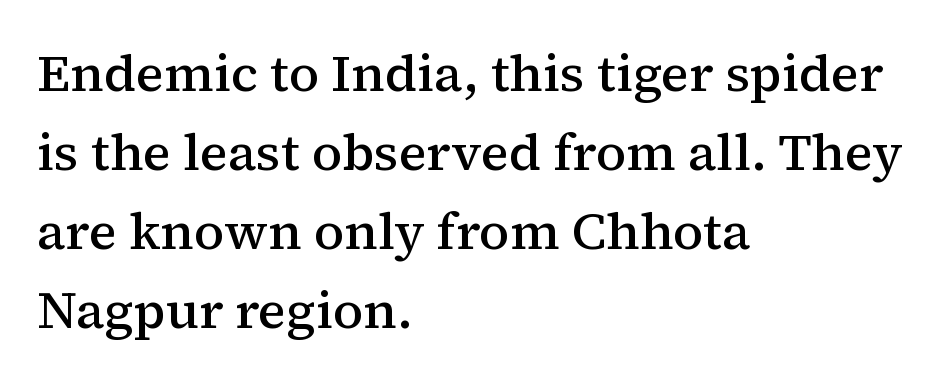
Q: Is the text bold? A: Semi-bold.
Q: Is the text italic (slanted)? A: No, it is upright.
Q: Is the typeface a serif or a sans-serif typeface? A: Serif.
Q: Is the text underlined? A: No.
Q: How is the paragraph aligned? A: Left-aligned.
Q: Is the spacing between letters normal or unusually wide? A: Normal.
Q: Is the spacing between lines tight, normal or loose? A: Normal.
Q: Width (condensed, normal, or wide)? A: Normal.
Q: Stroke contrast? A: Medium.
Q: x-height? A: Medium.
Q: Monospaced? A: No.
